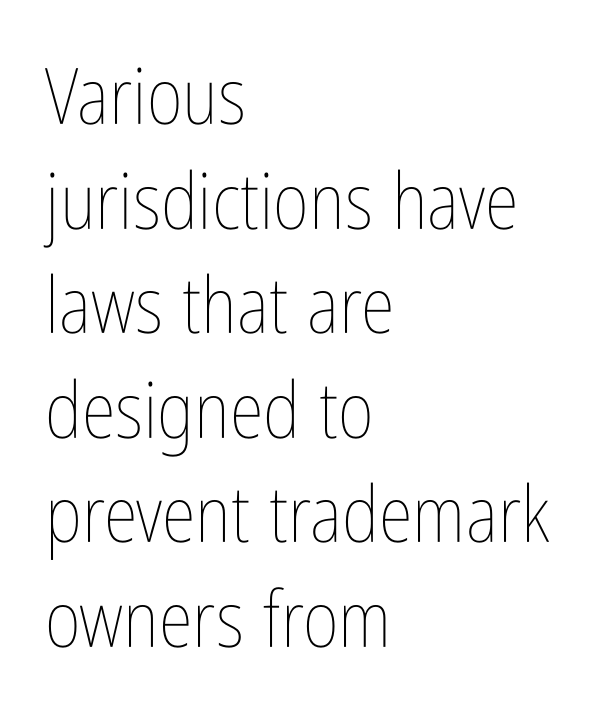
The image shows 78 px thin, condensed type, upright; set left-aligned, normal line spacing (1.34x), normal letter spacing, not underlined; low stroke contrast and a medium x-height.
